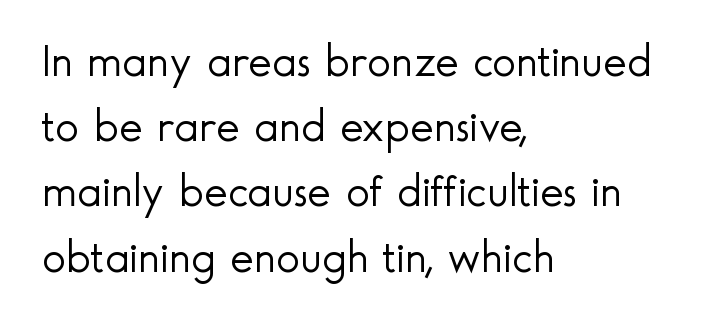
Glyph-to-glyph distance matches everyday printed text. Whoever set this chose a conventional vertical rhythm. Which margin do the lines hug? The left one — the right edge is uneven. No feet cap the strokes, marking this as sans-serif type. You could not count columns in this text — the font is proportionally spaced. Descenders are the only things crossing below the line.
